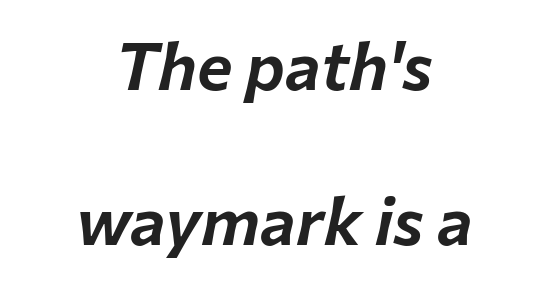
{"italic": "yes", "lean": "right", "slant_degrees": 12, "width": "normal", "stroke_contrast": "low", "x_height": "medium", "monospaced": "no", "underline": "no", "align": "center", "line_spacing": "loose", "line_spacing_ratio": 2.32, "letter_spacing": "normal", "letter_spacing_em": 0.0, "glyph_px": 67}
